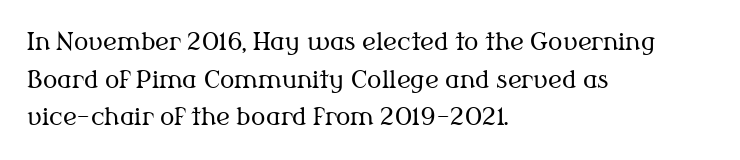
{"italic": "no", "bold": "no", "underline": "no", "align": "left", "line_spacing": "normal", "line_spacing_ratio": 1.57, "letter_spacing": "normal", "letter_spacing_em": 0.0, "glyph_px": 24}
